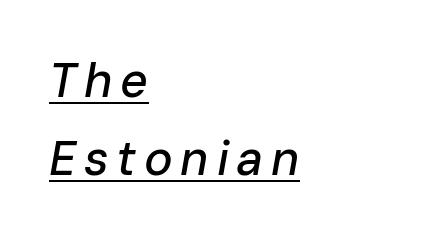
Proportional: the letters do not fall into vertical columns. Slant detected: the letters are inclined. The rendering uses the underline text-decoration. Successive baselines arrive at the customary interval.
